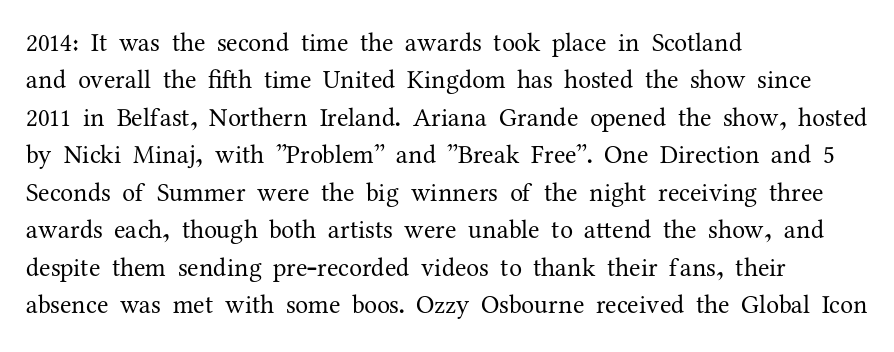
{"italic": "no", "bold": "no", "underline": "no", "align": "left", "line_spacing": "normal", "line_spacing_ratio": 1.44, "letter_spacing": "normal", "letter_spacing_em": 0.0, "glyph_px": 26}
